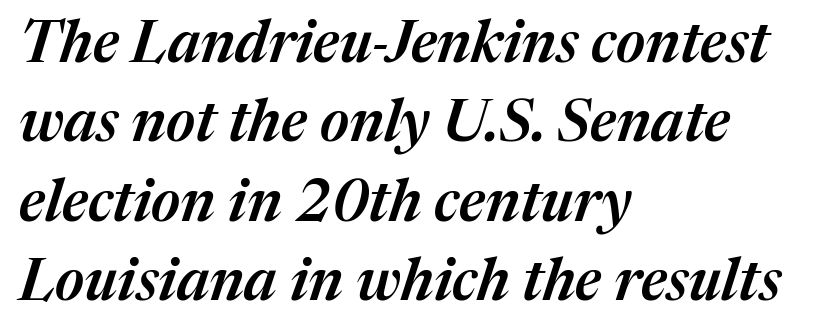
The image shows 58 px semibold type, italic (leaning right); set left-aligned, normal line spacing (1.37x), normal letter spacing, not underlined; medium stroke contrast and a medium x-height.
